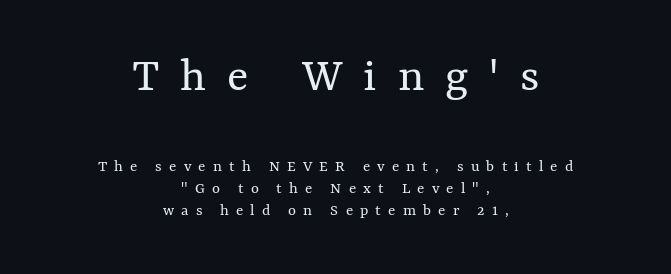
The image shows 50 px regular-weight type, upright; set centered, normal line spacing (1.3x), unusually wide letter spacing (+0.42 em), not underlined; the first (top) block is 2.94x larger; medium stroke contrast and a medium x-height.
